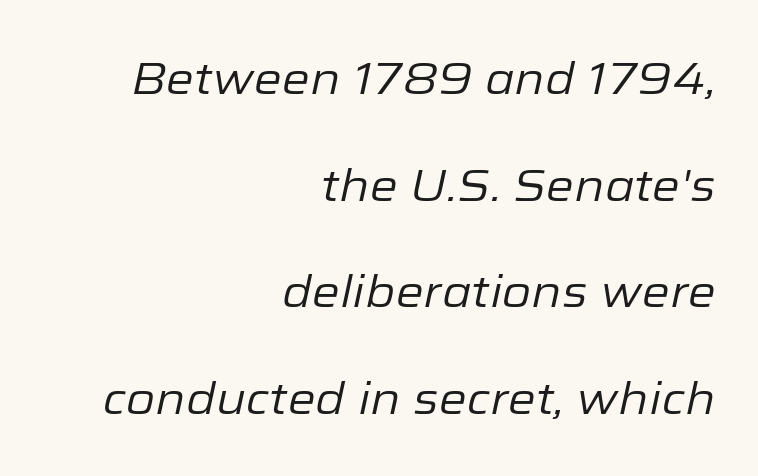
Letters have the restrained weight of plain body copy at most. The gaps between neighbouring characters are ordinary and unremarkable. Students, observe: this is what heavily led, spacious text looks like. Looks like regular typesetting: each glyph gets only the width it needs.
